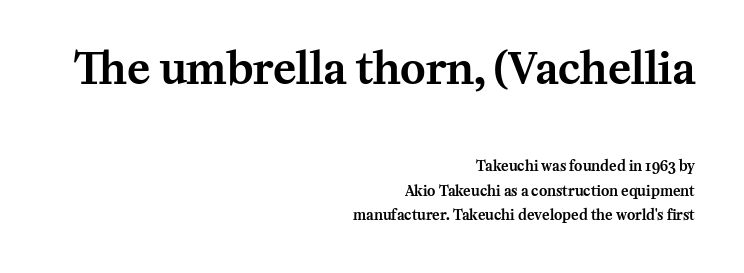
The image shows 43 px serif type, upright; set right-aligned, line spacing 1.76x, normal letter spacing, not underlined; the first (top) block is 3.07x larger; medium stroke contrast and a medium x-height.
